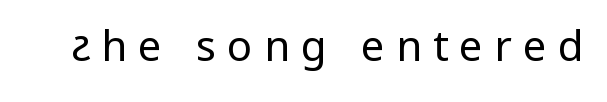
Nope, not italic — everything's standing straight. Short note: letters widely spaced. Summary of weight: not heavy and not bold. Decoration check: the copy has no underline. A sans-serif font was chosen for this passage.
